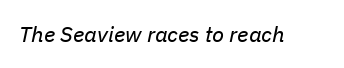
The horizontal fit of the characters is conventional and even. The typography opts for an oblique posture over an upright one. Underline: absent. Letters have the restrained weight of plain body copy at most.
